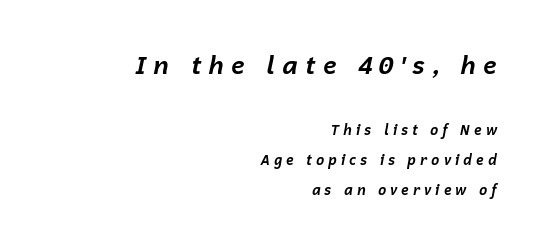
Q: Is the text bold? A: Yes.
Q: Is the text italic (slanted)? A: Yes, it leans right by about 12 degrees.
Q: Is the text underlined? A: No.
Q: How is the paragraph aligned? A: Right-aligned.
Q: Is the spacing between letters normal or unusually wide? A: Unusually wide.
Q: Is the spacing between lines tight, normal or loose? A: Loose.
Q: Which block of text is set in a larger size, the first (top) or the second (bottom)? A: The first (top) one.
